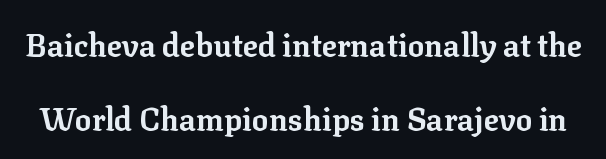
Q: Is the text bold? A: Yes.
Q: Is the text italic (slanted)? A: No, it is upright.
Q: Is the typeface a serif or a sans-serif typeface? A: Serif.
Q: Is the text underlined? A: No.
Q: Is the spacing between letters normal or unusually wide? A: Normal.
Q: Is the spacing between lines tight, normal or loose? A: Loose.
Q: Width (condensed, normal, or wide)? A: Normal.
Q: Stroke contrast? A: Low.
Q: x-height? A: Medium.
Q: Monospaced? A: No.
